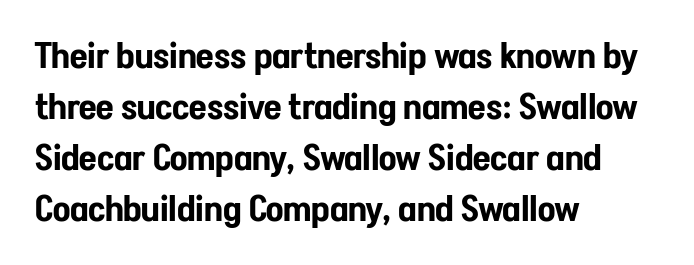
Q: Is the text italic (slanted)? A: No, it is upright.
Q: Is the typeface a serif or a sans-serif typeface? A: Sans-serif.
Q: Is the text underlined? A: No.
Q: How is the paragraph aligned? A: Left-aligned.
Q: Is the spacing between letters normal or unusually wide? A: Normal.
Q: Is the spacing between lines tight, normal or loose? A: Normal.
Q: Width (condensed, normal, or wide)? A: Condensed.
Q: Stroke contrast? A: Low.
Q: x-height? A: Medium.
Q: Monospaced? A: No.
